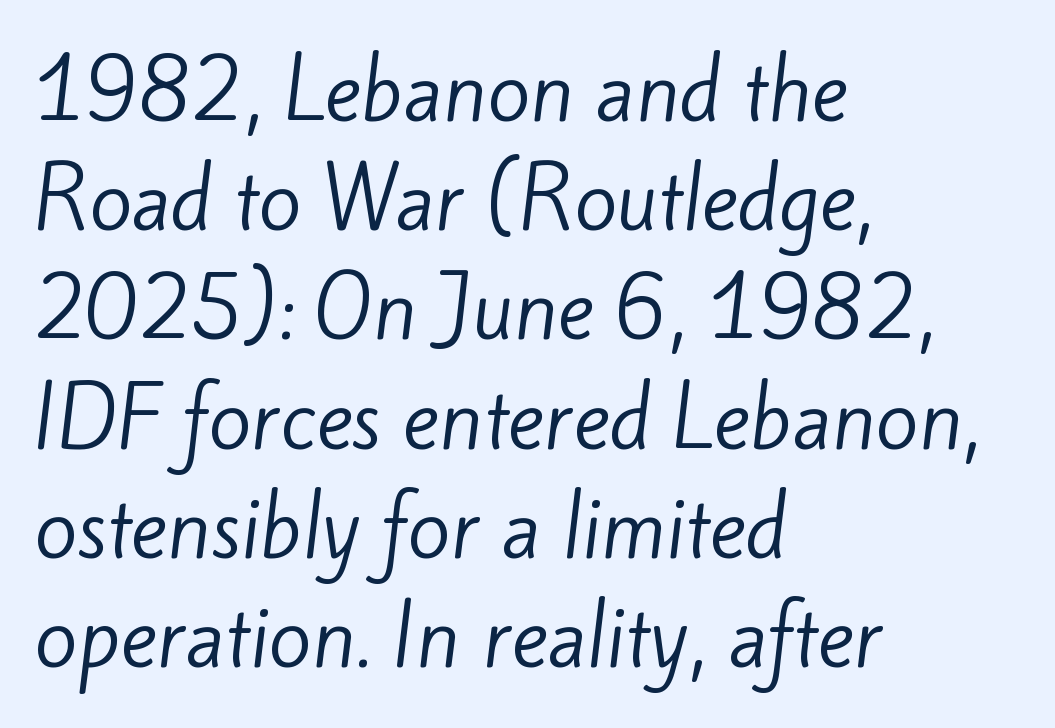
The image shows 78 px regular-weight sans-serif type; set left-aligned, normal line spacing (1.4x), normal letter spacing, not underlined; low stroke contrast and a small x-height.
